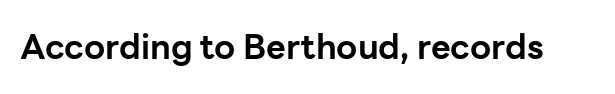
Q: Is the text bold? A: Yes.
Q: Is the text italic (slanted)? A: No, it is upright.
Q: Is the typeface a serif or a sans-serif typeface? A: Sans-serif.
Q: Is the text underlined? A: No.
Q: Is the spacing between letters normal or unusually wide? A: Normal.
Q: Width (condensed, normal, or wide)? A: Normal.
Q: Stroke contrast? A: Low.
Q: x-height? A: Medium.
Q: Monospaced? A: No.
